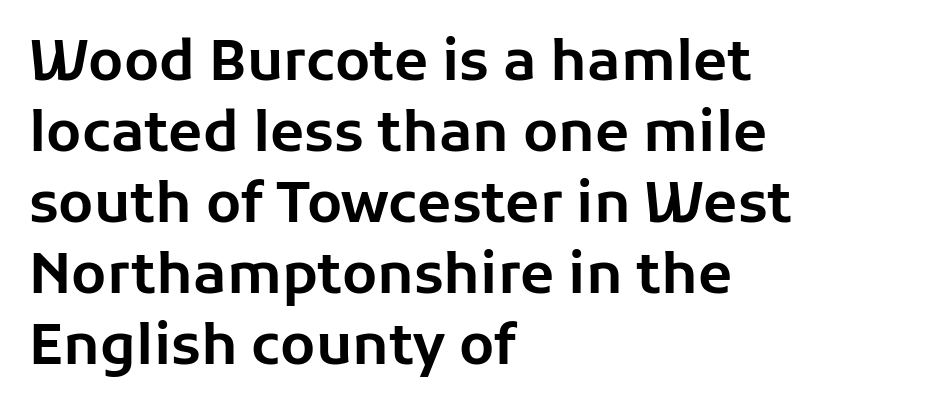
Q: Is the text italic (slanted)? A: No, it is upright.
Q: Is the typeface a serif or a sans-serif typeface? A: Sans-serif.
Q: Is the text underlined? A: No.
Q: How is the paragraph aligned? A: Left-aligned.
Q: Is the spacing between letters normal or unusually wide? A: Normal.
Q: Is the spacing between lines tight, normal or loose? A: Normal.
Q: Width (condensed, normal, or wide)? A: Normal.
Q: Stroke contrast? A: Low.
Q: x-height? A: Medium.
Q: Monospaced? A: No.
